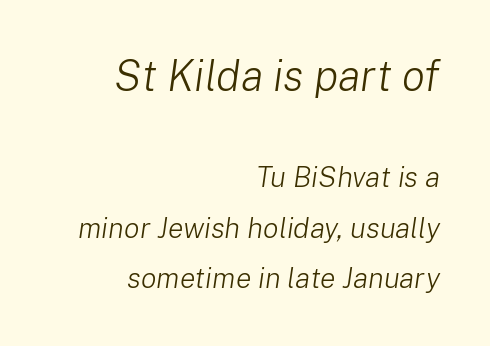
Q: Is the text bold? A: No.
Q: Is the text italic (slanted)? A: Yes, it leans right by about 8 degrees.
Q: Is the text underlined? A: No.
Q: How is the paragraph aligned? A: Right-aligned.
Q: Is the spacing between letters normal or unusually wide? A: Normal.
Q: Which block of text is set in a larger size, the first (top) or the second (bottom)? A: The first (top) one.
Q: Width (condensed, normal, or wide)? A: Normal.
Q: Stroke contrast? A: Low.
Q: x-height? A: Medium.
Q: Monospaced? A: No.
